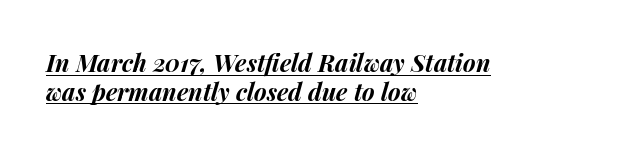
Q: Is the text bold? A: Yes.
Q: Is the text italic (slanted)? A: Yes, it leans right by about 14 degrees.
Q: Is the text underlined? A: Yes.
Q: How is the paragraph aligned? A: Left-aligned.
Q: Is the spacing between letters normal or unusually wide? A: Normal.
